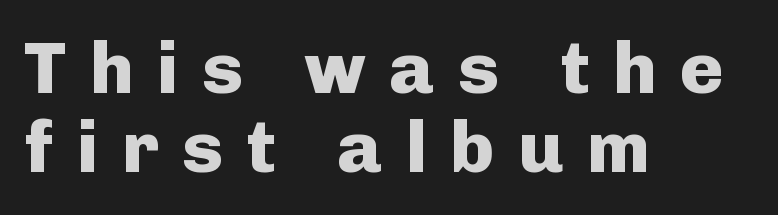
Q: Is the text bold? A: Yes.
Q: Is the text italic (slanted)? A: No, it is upright.
Q: Is the typeface a serif or a sans-serif typeface? A: Sans-serif.
Q: Is the text underlined? A: No.
Q: How is the paragraph aligned? A: Left-aligned.
Q: Is the spacing between letters normal or unusually wide? A: Unusually wide.
Q: Is the spacing between lines tight, normal or loose? A: Tight.
Q: Width (condensed, normal, or wide)? A: Normal.
Q: Stroke contrast? A: Low.
Q: x-height? A: Medium.
Q: Monospaced? A: No.
